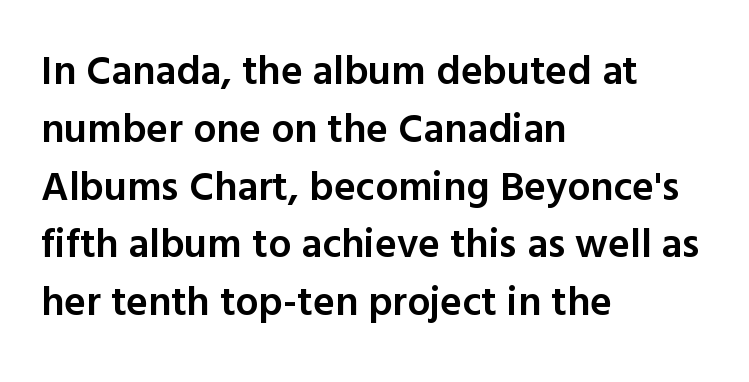
{"serif": "no", "italic": "no", "bold": "semi", "weight": "semibold", "width": "normal", "x_height": "medium", "monospaced": "no", "underline": "no", "align": "left", "line_spacing": "normal", "line_spacing_ratio": 1.41, "letter_spacing": "normal", "letter_spacing_em": 0.0, "glyph_px": 41}
